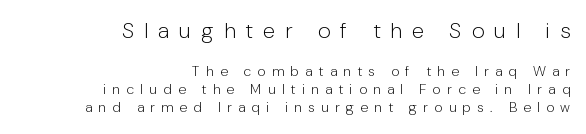
The image shows 22 px text type, upright; set right-aligned, normal line spacing (1.29x), unusually wide letter spacing (+0.45 em), not underlined; the first (top) block is 1.57x larger.
